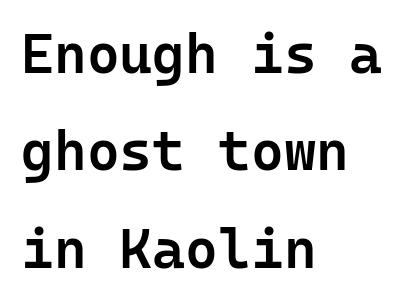
Q: Is the text bold? A: Semi-bold.
Q: Is the text italic (slanted)? A: No, it is upright.
Q: Is the typeface a serif or a sans-serif typeface? A: Sans-serif.
Q: Is the text underlined? A: No.
Q: How is the paragraph aligned? A: Left-aligned.
Q: Is the spacing between letters normal or unusually wide? A: Normal.
Q: Width (condensed, normal, or wide)? A: Normal.
Q: Stroke contrast? A: Low.
Q: x-height? A: Medium.
